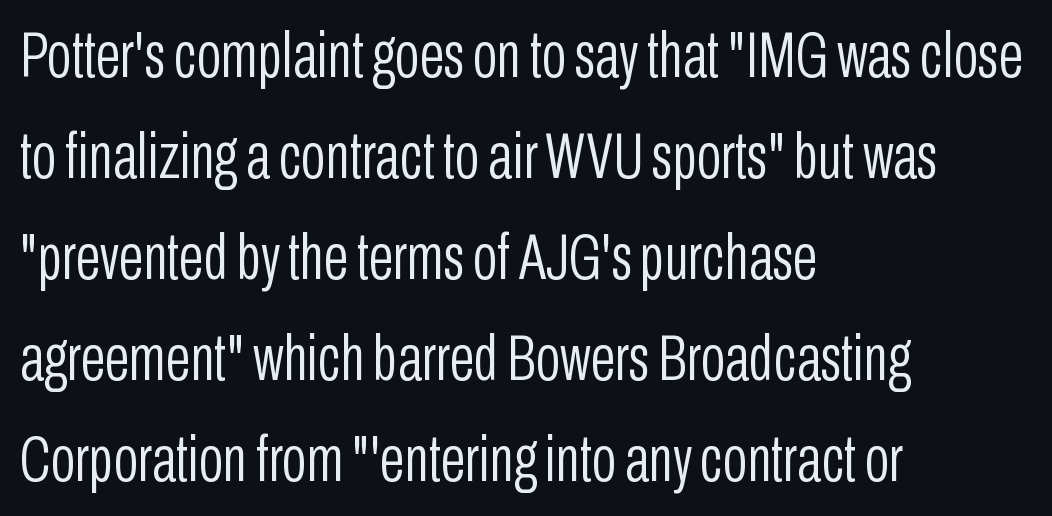
The image shows 64 px light, condensed sans-serif type, upright; set left-aligned, normal line spacing (1.58x), normal letter spacing, not underlined; low stroke contrast and a medium x-height.
